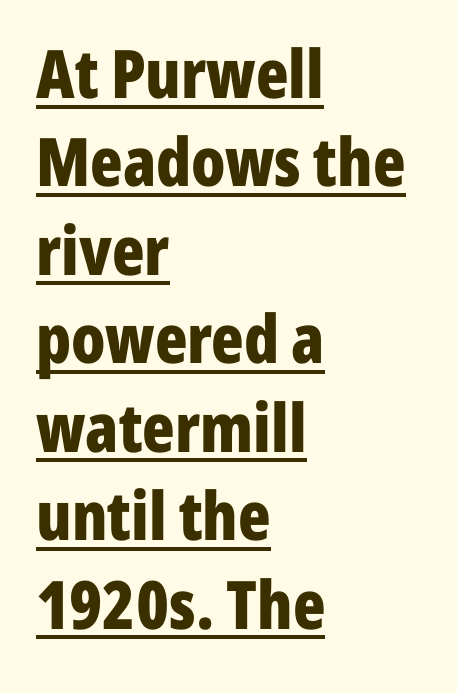
Q: Is the text bold? A: Yes.
Q: Is the text italic (slanted)? A: No, it is upright.
Q: Is the typeface a serif or a sans-serif typeface? A: Sans-serif.
Q: Is the text underlined? A: Yes.
Q: How is the paragraph aligned? A: Left-aligned.
Q: Is the spacing between letters normal or unusually wide? A: Normal.
Q: Is the spacing between lines tight, normal or loose? A: Normal.
Q: Width (condensed, normal, or wide)? A: Condensed.
Q: Stroke contrast? A: Low.
Q: x-height? A: Medium.
Q: Monospaced? A: No.
